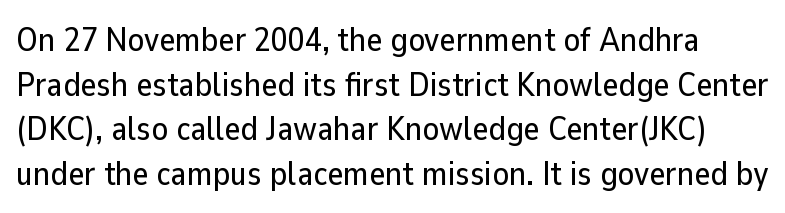
{"serif": "no", "italic": "no", "width": "normal", "stroke_contrast": "low", "x_height": "medium", "monospaced": "no", "underline": "no", "line_spacing": "normal", "line_spacing_ratio": 1.31, "letter_spacing": "normal", "letter_spacing_em": 0.0, "glyph_px": 34}
